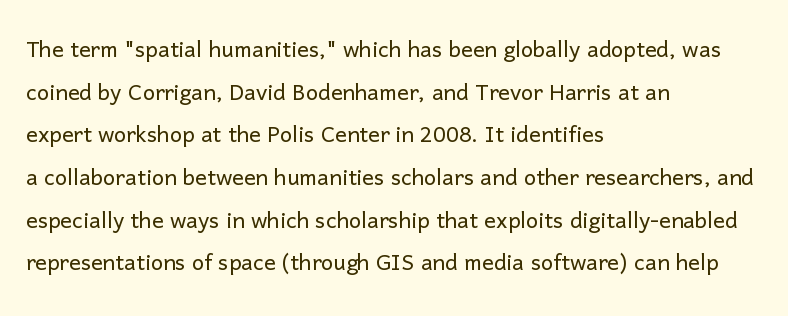
Heaviness? Minimal to ordinary, like unemphasized prose. A normal amount of white space separates one row of letters from the next. No extra tracking has been applied to these lines. The letters advance in unequal steps, a hallmark of proportional type. The typography opts for an upright posture over an oblique one. Each line starts at the same left margin while the right side varies.
